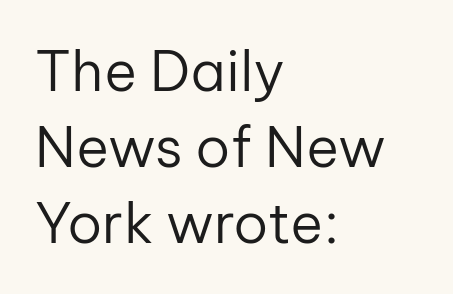
Caption: standard tracking, unaltered. The text was rendered using a sans face with plain stroke endings. The passage is arranged the way most books set body copy — flush left. Unmarked baselines from the first word to the last. A quiet, ordinary-to-light weight characterises the typeface.
